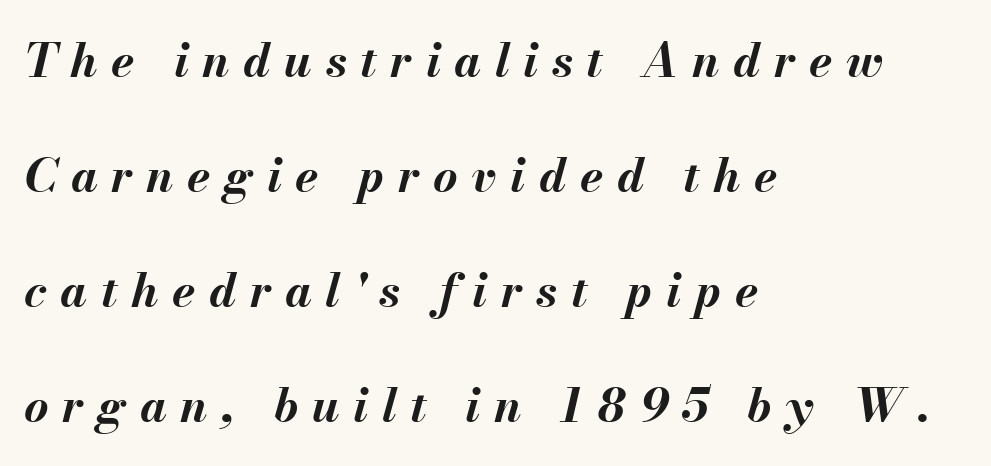
Q: Is the text bold? A: Yes.
Q: Is the text italic (slanted)? A: Yes, it leans right by about 13 degrees.
Q: Is the text underlined? A: No.
Q: How is the paragraph aligned? A: Left-aligned.
Q: Is the spacing between letters normal or unusually wide? A: Unusually wide.
Q: Is the spacing between lines tight, normal or loose? A: Loose.
Q: Width (condensed, normal, or wide)? A: Normal.
Q: Stroke contrast? A: Medium.
Q: x-height? A: Small.
Q: Monospaced? A: No.
